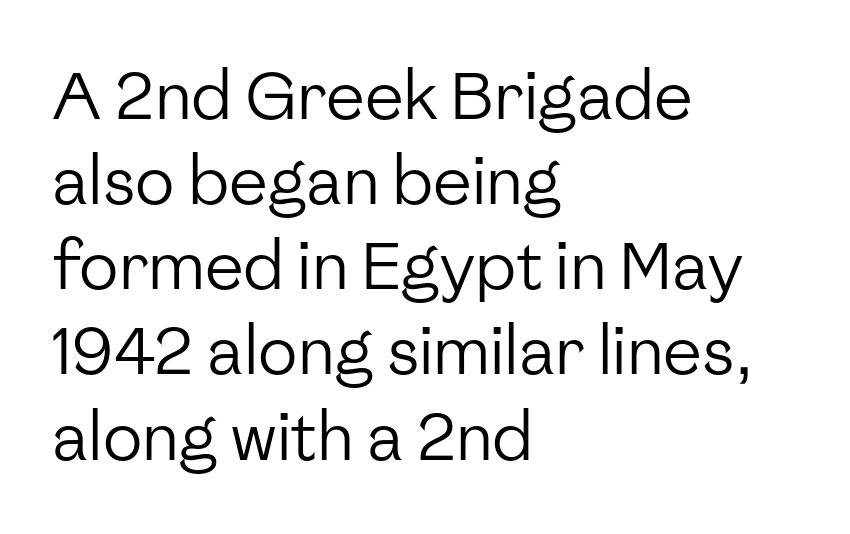
Q: Is the text bold? A: No.
Q: Is the text italic (slanted)? A: No, it is upright.
Q: Is the typeface a serif or a sans-serif typeface? A: Sans-serif.
Q: Is the text underlined? A: No.
Q: How is the paragraph aligned? A: Left-aligned.
Q: Is the spacing between letters normal or unusually wide? A: Normal.
Q: Is the spacing between lines tight, normal or loose? A: Normal.
Q: Width (condensed, normal, or wide)? A: Normal.
Q: Stroke contrast? A: Low.
Q: x-height? A: Medium.
Q: Monospaced? A: No.
